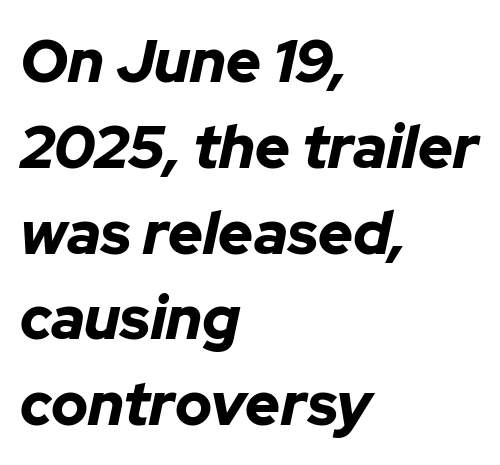
{"italic": "yes", "lean": "right", "slant_degrees": 12, "bold": "yes", "weight": "bold", "width": "normal", "stroke_contrast": "low", "x_height": "medium", "monospaced": "no", "underline": "no", "align": "left", "line_spacing": "normal", "line_spacing_ratio": 1.43, "letter_spacing": "normal", "letter_spacing_em": 0.0, "glyph_px": 60}
